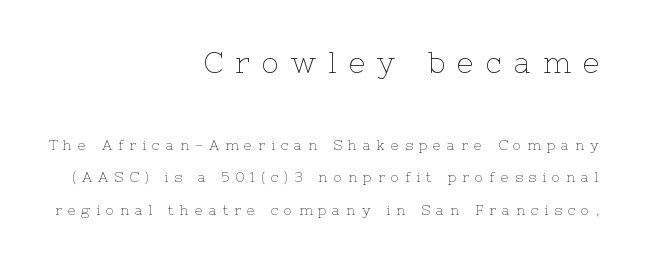
Q: Is the text bold? A: No.
Q: Is the text italic (slanted)? A: No, it is upright.
Q: Is the typeface a serif or a sans-serif typeface? A: Serif.
Q: Is the text underlined? A: No.
Q: How is the paragraph aligned? A: Right-aligned.
Q: Is the spacing between letters normal or unusually wide? A: Unusually wide.
Q: Is the spacing between lines tight, normal or loose? A: Loose.
Q: Which block of text is set in a larger size, the first (top) or the second (bottom)? A: The first (top) one.
Q: Width (condensed, normal, or wide)? A: Normal.
Q: Stroke contrast? A: Low.
Q: x-height? A: Medium.
Q: Monospaced? A: No.
